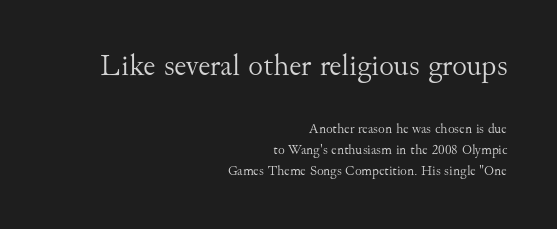
You could not count columns in this text — the font is proportionally spaced. Bold? No — there's no thickening of the strokes. Look at the tracking — it's just the regular setting, nothing added. The block of text has a typical density, with ordinary space between rows. You can tell it's not italic because the verticals are truly vertical. The rendering anchors every line to the right-hand side.
